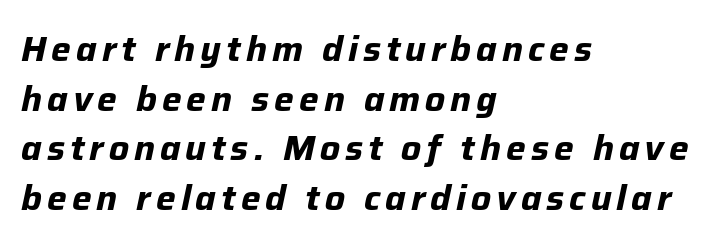
Notice how thick the strokes are: this is what a full bold looks like. Is this a fixed-width face? No — the glyphs have proportional, varying widths. Does the copy run flush right? No — it runs flush left. The area under the type is left untouched. The text carries the slant typical of an italic or oblique font.
